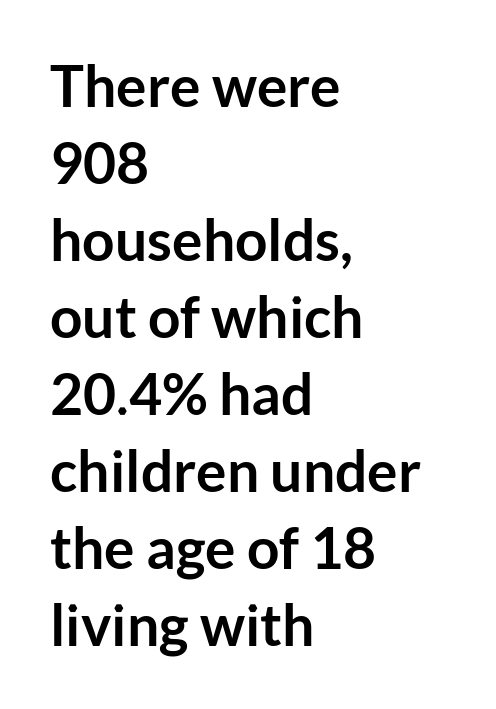
The image shows 57 px semibold sans-serif type, upright; set left-aligned, normal line spacing (1.35x), normal letter spacing, not underlined; low stroke contrast and a medium x-height.
